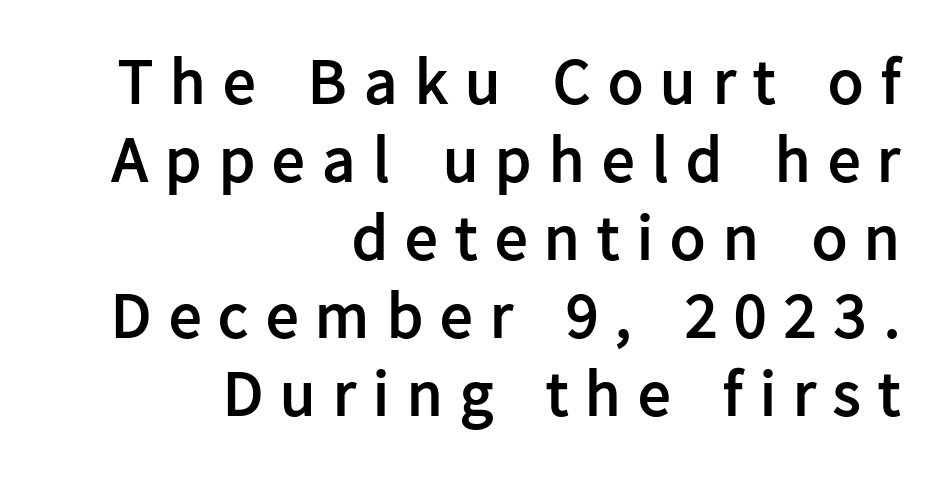
A full-strength bold gives these letters their thick strokes. The rendering shows plain stroke endings on the letterforms — a sans-serif design. Posture: vertical. Here the glyphs are tracked loosely, breaking word shapes into spaced letters.
